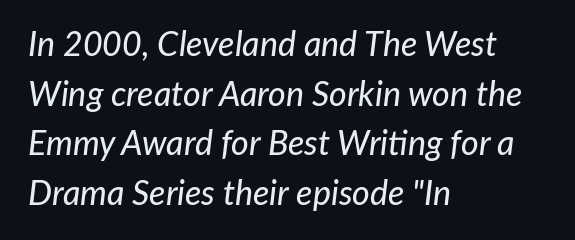
Q: Is the text italic (slanted)? A: Yes, it leans right by about 7 degrees.
Q: Is the text underlined? A: No.
Q: How is the paragraph aligned? A: Left-aligned.
Q: Is the spacing between letters normal or unusually wide? A: Normal.
Q: Is the spacing between lines tight, normal or loose? A: Normal.
Q: Width (condensed, normal, or wide)? A: Normal.
Q: Stroke contrast? A: Low.
Q: x-height? A: Medium.
Q: Monospaced? A: No.
